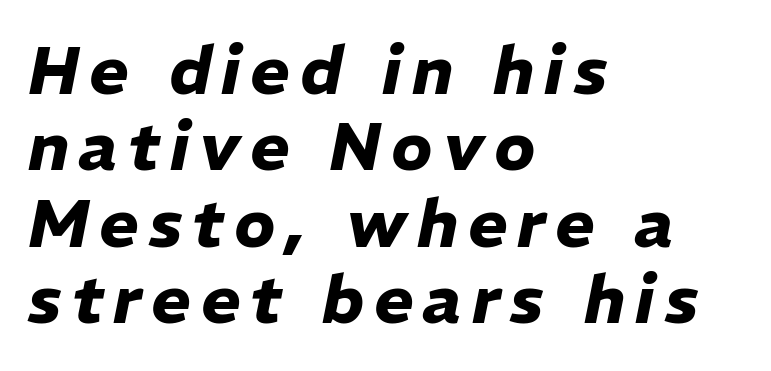
Q: Is the text bold? A: Yes.
Q: Is the text italic (slanted)? A: Yes, it leans right by about 11 degrees.
Q: Is the text underlined? A: No.
Q: How is the paragraph aligned? A: Left-aligned.
Q: Is the spacing between lines tight, normal or loose? A: Tight.
Q: Width (condensed, normal, or wide)? A: Normal.
Q: Stroke contrast? A: Low.
Q: x-height? A: Medium.
Q: Monospaced? A: No.
